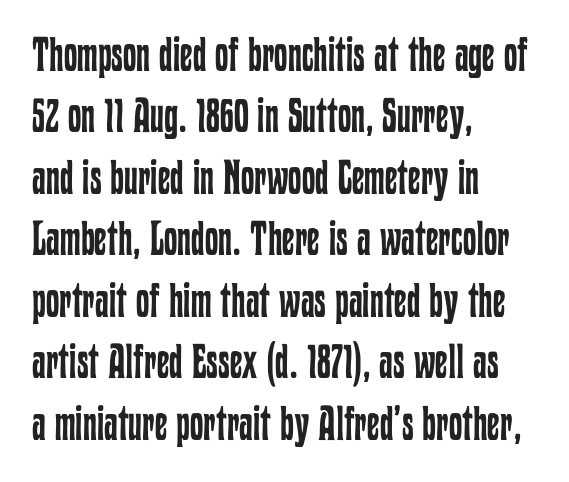
When letters stand straight like this, we call the style roman or upright. Is the type heavy? It reads as light-to-regular instead. These lines are set flush left with a ragged right edge. Here the designer chose a conventional face with non-uniform glyph widths. Descenders hang freely into open space. What's the leading like? Ordinary, nothing unusual.
